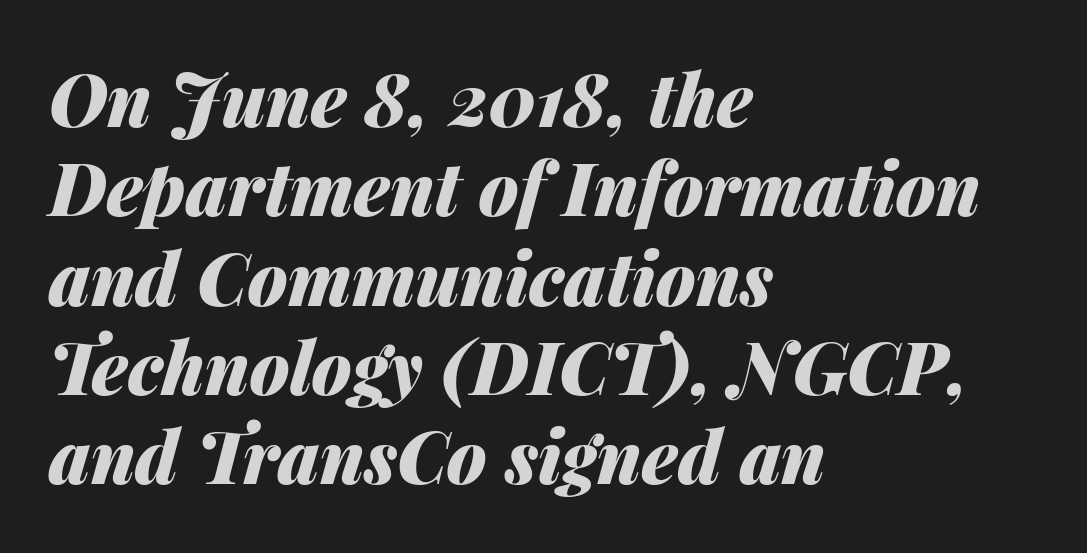
The gap between lines stays unmarked. These lines carry a lot of weight — the face is fully bold. Here the designer chose a conventional face with non-uniform glyph widths. Visually the block forms a straight wall on the left and a jagged coastline on the right. Emphasis-style slanted type is in use.
